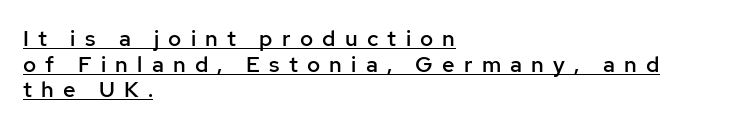
{"italic": "no", "bold": "semi", "underline": "yes", "align": "left", "line_spacing_ratio": 1.16, "letter_spacing": "wide", "letter_spacing_em": 0.42, "glyph_px": 22}
